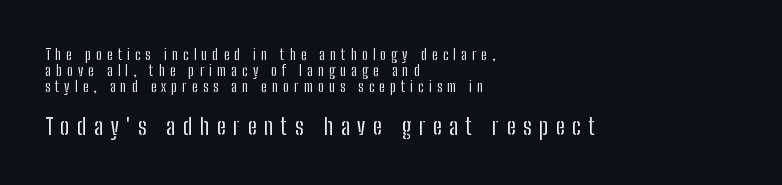
Compared with a centered layout, this one pins lines to the left instead. The lettering stays uniformly vertical, giving the passage a roman look. Interline gaps are noticeably narrow in this sample. Stem width sits at or under what a default text font uses. Honestly, the letter spacing is so wide it's the main thing you notice.
